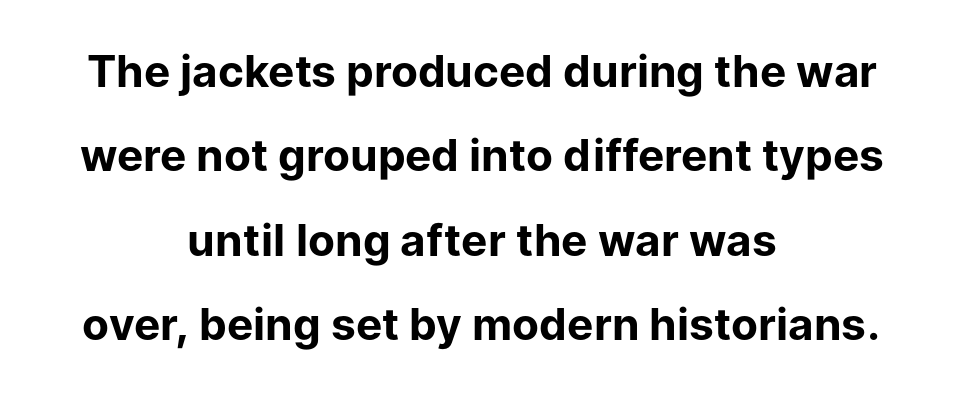
{"serif": "no", "italic": "no", "bold": "yes", "weight": "bold", "width": "normal", "stroke_contrast": "low", "x_height": "medium", "monospaced": "no", "underline": "no", "align": "center", "line_spacing": "loose", "line_spacing_ratio": 1.92, "letter_spacing": "normal", "letter_spacing_em": 0.0, "glyph_px": 44}
